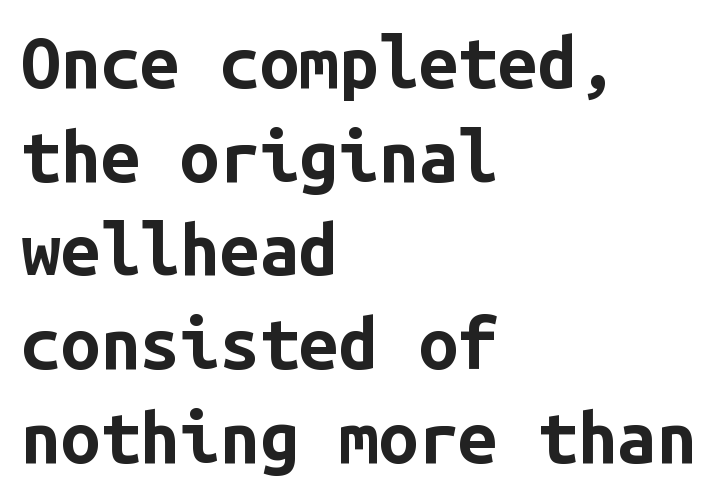
{"serif": "no", "italic": "no", "bold": "yes", "weight": "bold", "width": "normal", "stroke_contrast": "low", "x_height": "medium", "monospaced": "yes", "underline": "no", "align": "left", "line_spacing": "normal", "line_spacing_ratio": 1.32, "letter_spacing": "normal", "letter_spacing_em": 0.0, "glyph_px": 71}
